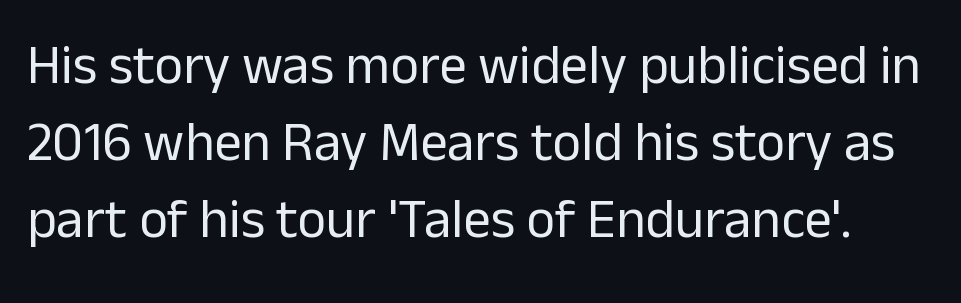
The image shows 55 px regular-weight sans-serif type, upright; set normal line spacing (1.4x), normal letter spacing, not underlined; low stroke contrast and a medium x-height.
